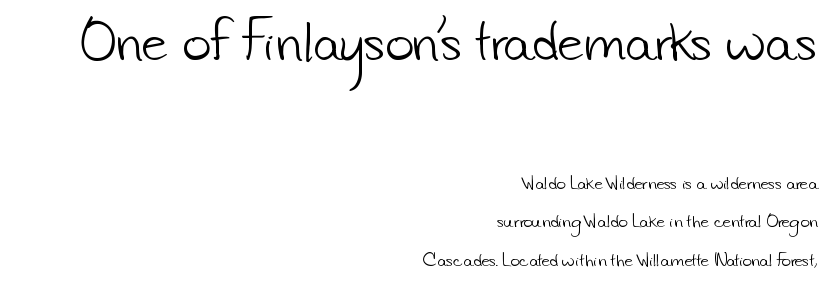
The image shows 49 px light sans-serif type; set right-aligned, loose line spacing (2.42x), normal letter spacing, not underlined; the first (top) block is 3.06x larger; low stroke contrast and a small x-height.
